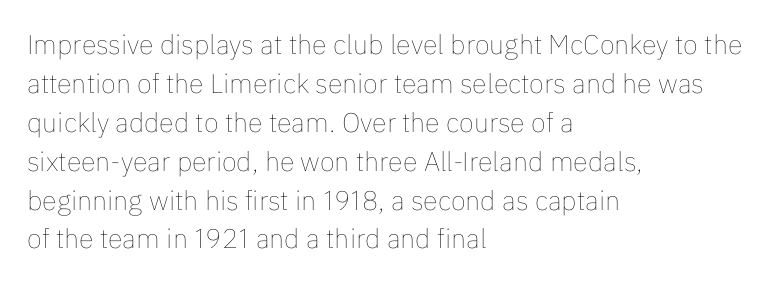
{"italic": "no", "bold": "no", "underline": "no", "align": "left", "line_spacing": "normal", "line_spacing_ratio": 1.44, "letter_spacing": "normal", "letter_spacing_em": 0.0, "glyph_px": 27}
